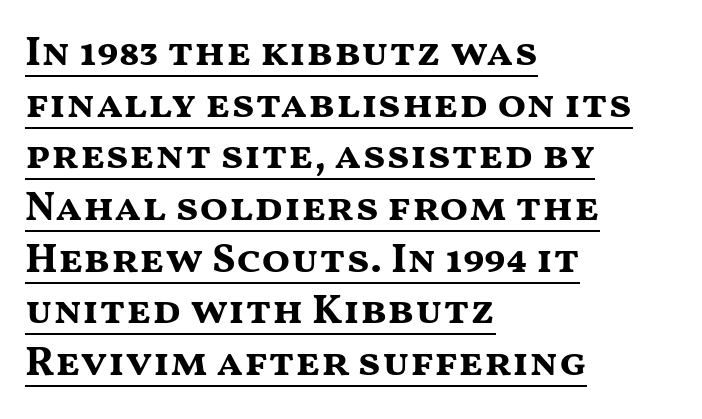
Weight: bold. Caption: multi-line text, flush left, ragged right. Each letter keeps its own natural width here, so spacing adapts to shape. Italic: no, the glyphs are upright roman.
